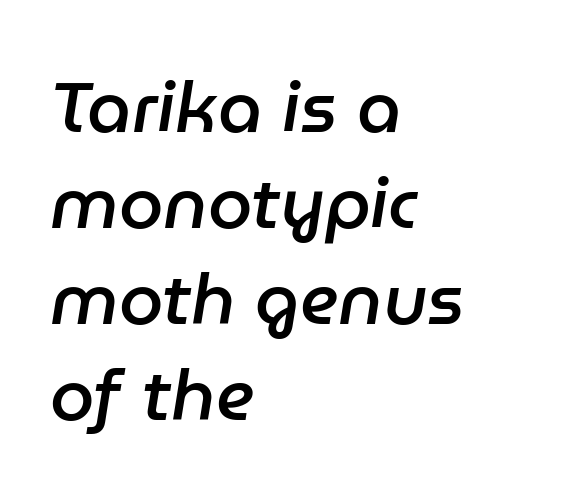
{"italic": "yes", "lean": "right", "slant_degrees": 9, "bold": "semi", "weight": "semibold", "width": "normal", "stroke_contrast": "low", "x_height": "medium", "monospaced": "no", "underline": "no", "align": "left", "line_spacing": "normal", "line_spacing_ratio": 1.35, "letter_spacing": "normal", "letter_spacing_em": 0.0, "glyph_px": 71}
